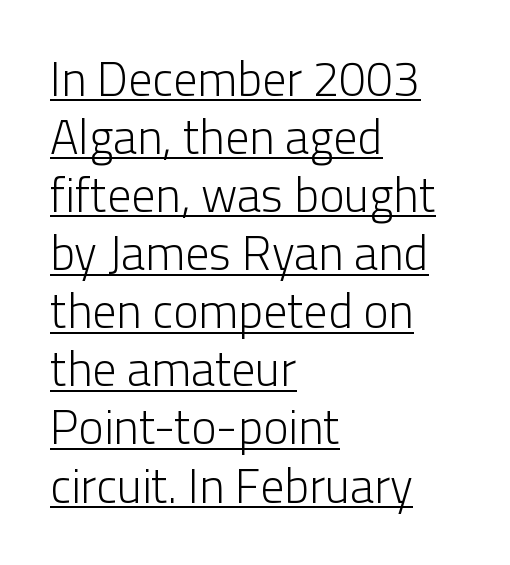
The image shows 48 px light sans-serif type, upright; set left-aligned, line spacing 1.21x, normal letter spacing, underlined; low stroke contrast and a medium x-height.
